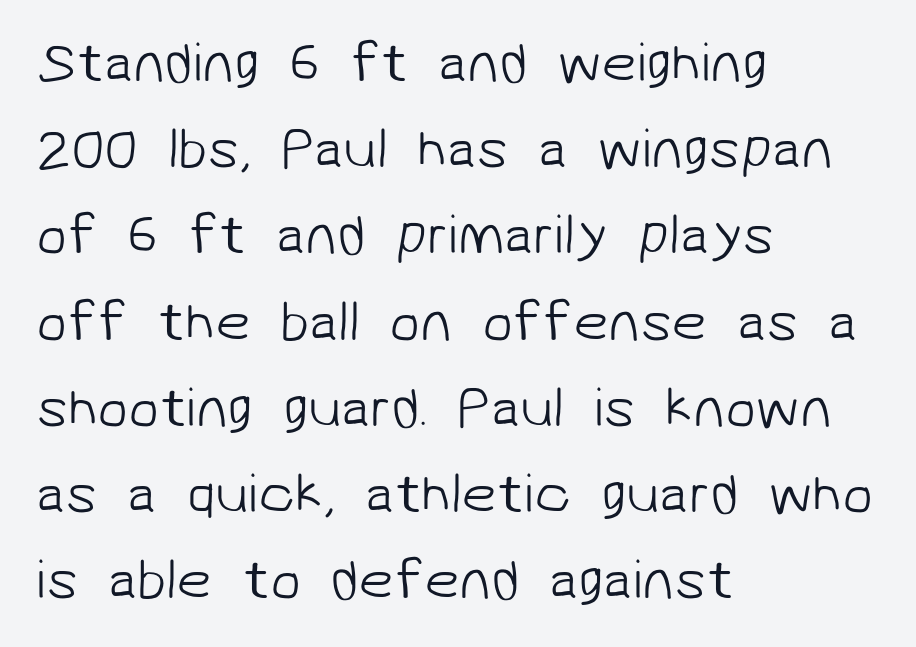
{"serif": "no", "bold": "no", "weight": "light", "width": "normal", "stroke_contrast": "low", "x_height": "medium", "monospaced": "no", "underline": "no", "align": "left", "line_spacing": "normal", "line_spacing_ratio": 1.54, "letter_spacing": "normal", "letter_spacing_em": 0.0, "glyph_px": 56}
